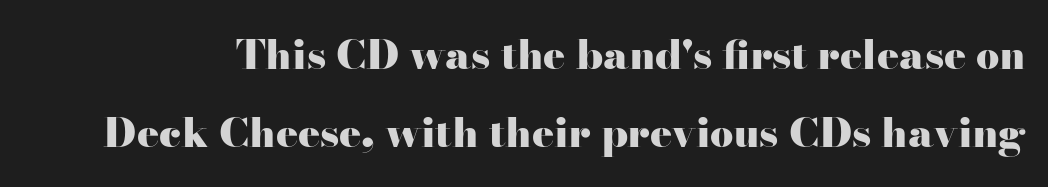
{"serif": "yes", "italic": "no", "bold": "yes", "weight": "heavy", "width": "wide", "stroke_contrast": "high", "x_height": "small", "monospaced": "no", "underline": "no", "line_spacing": "loose", "line_spacing_ratio": 1.91, "letter_spacing": "normal", "letter_spacing_em": 0.0, "glyph_px": 41}
